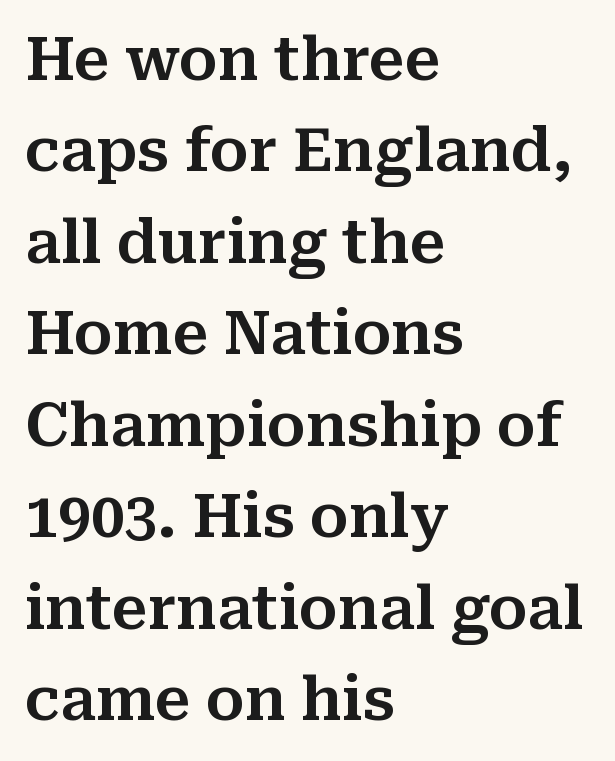
The image shows 59 px serif type, upright; set left-aligned, normal line spacing (1.55x), normal letter spacing, not underlined; medium stroke contrast and a medium x-height.
